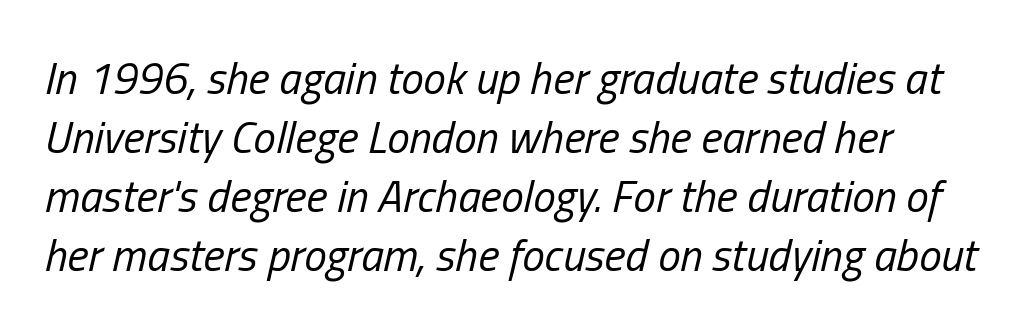
Varying glyph widths throughout — classic text-font behaviour. Anything drawn beneath the words? Only blank space. Nothing heavy about these letters — not bold at all. Rendered with sloped, italic letterforms. Horizontally, the lines are justified to the leading edge only.
